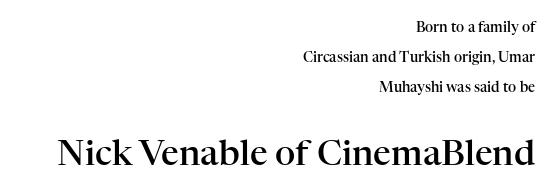
Q: Is the text bold? A: Semi-bold.
Q: Is the text italic (slanted)? A: No, it is upright.
Q: Is the typeface a serif or a sans-serif typeface? A: Serif.
Q: Is the text underlined? A: No.
Q: How is the paragraph aligned? A: Right-aligned.
Q: Is the spacing between letters normal or unusually wide? A: Normal.
Q: Is the spacing between lines tight, normal or loose? A: Loose.
Q: Which block of text is set in a larger size, the first (top) or the second (bottom)? A: The second (bottom) one.
Q: Width (condensed, normal, or wide)? A: Normal.
Q: Stroke contrast? A: High.
Q: x-height? A: Medium.
Q: Monospaced? A: No.
